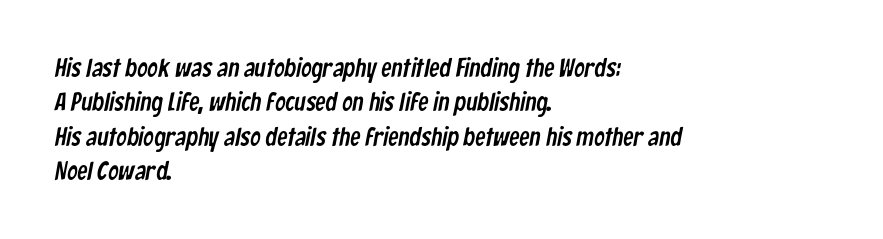
The image shows 26 px text type; set left-aligned, normal line spacing (1.32x), normal letter spacing, not underlined.
